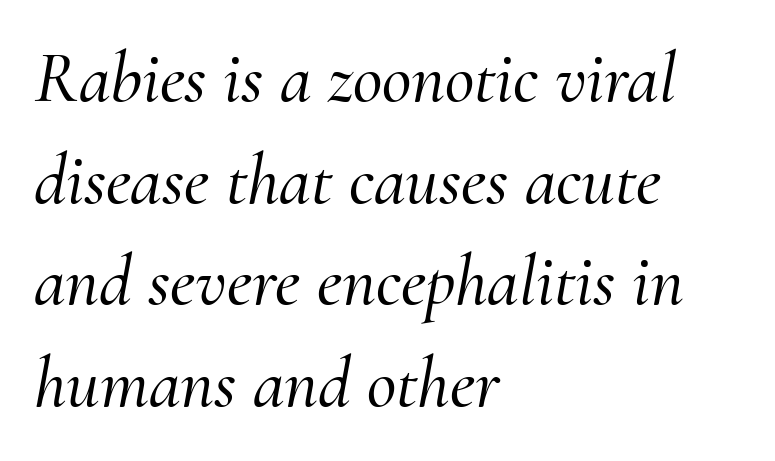
Q: Is the text italic (slanted)? A: Yes, it leans right by about 10 degrees.
Q: Is the typeface a serif or a sans-serif typeface? A: Serif.
Q: Is the text underlined? A: No.
Q: How is the paragraph aligned? A: Left-aligned.
Q: Is the spacing between letters normal or unusually wide? A: Normal.
Q: Is the spacing between lines tight, normal or loose? A: Normal.
Q: Width (condensed, normal, or wide)? A: Normal.
Q: Stroke contrast? A: Medium.
Q: x-height? A: Small.
Q: Monospaced? A: No.
